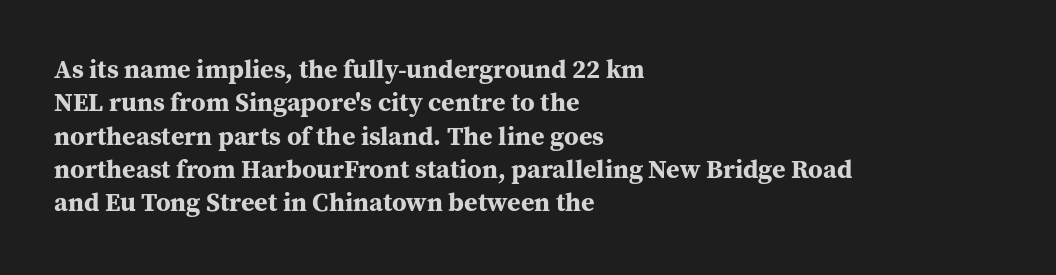
In terms of posture, this sample is upright. Look at the stroke-to-counter ratio: heavy, a bold. Notice how descenders clear the ascenders below comfortably — that's standard leading. The zone under the glyphs is completely vacant. The rendering keeps characters at their native spacing.
